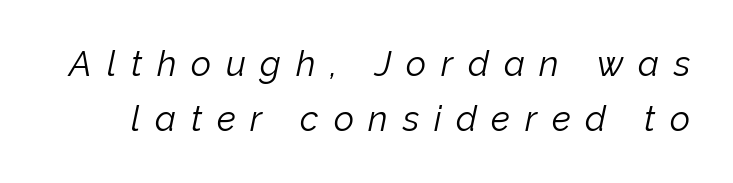
{"italic": "yes", "lean": "right", "slant_degrees": 12, "bold": "no", "weight": "light", "width": "normal", "stroke_contrast": "low", "x_height": "medium", "monospaced": "no", "underline": "no", "line_spacing": "normal", "line_spacing_ratio": 1.56, "letter_spacing": "wide", "letter_spacing_em": 0.42, "glyph_px": 35}
